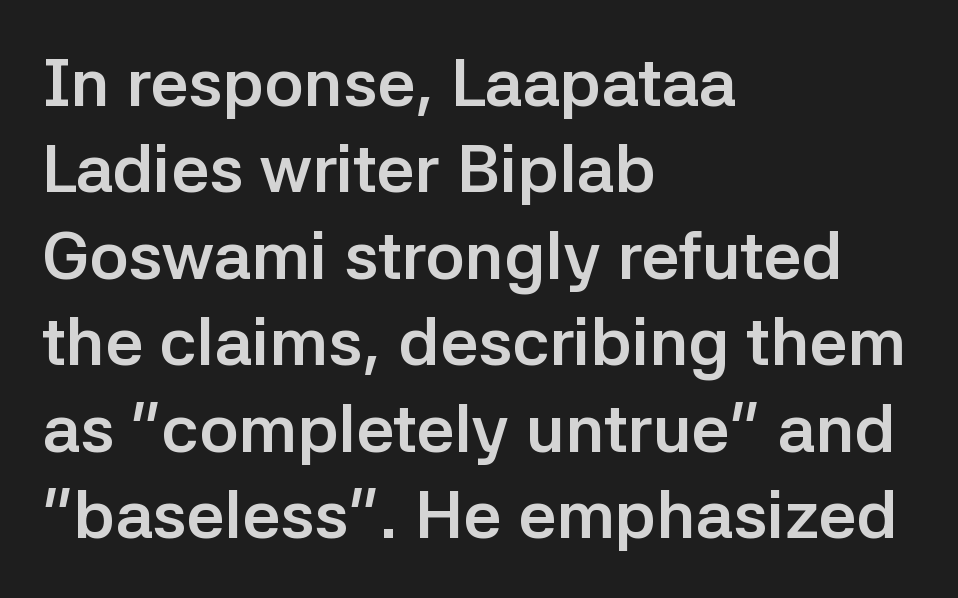
The image shows 67 px semibold sans-serif type, upright; set left-aligned, normal line spacing (1.29x), normal letter spacing, not underlined; low stroke contrast and a medium x-height.
